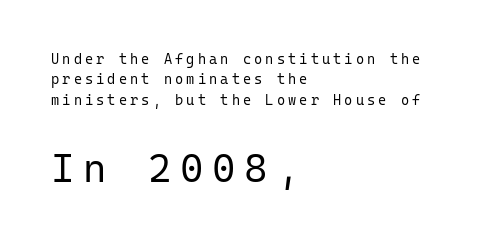
The image shows 40 px regular-weight sans-serif type, upright, monospaced; set left-aligned, normal line spacing (1.45x), unusually wide letter spacing (+0.22 em), not underlined; the second (bottom) block is 2.86x larger; low stroke contrast and a medium x-height.
